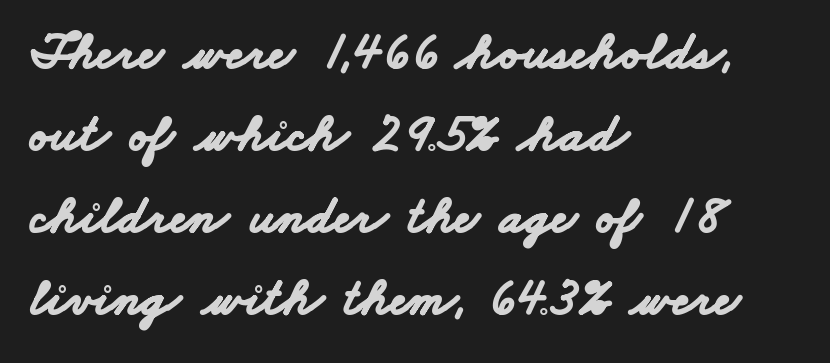
The image shows 53 px bold, wide sans-serif type; set left-aligned, normal line spacing (1.55x), normal letter spacing, not underlined; low stroke contrast and a small x-height.
